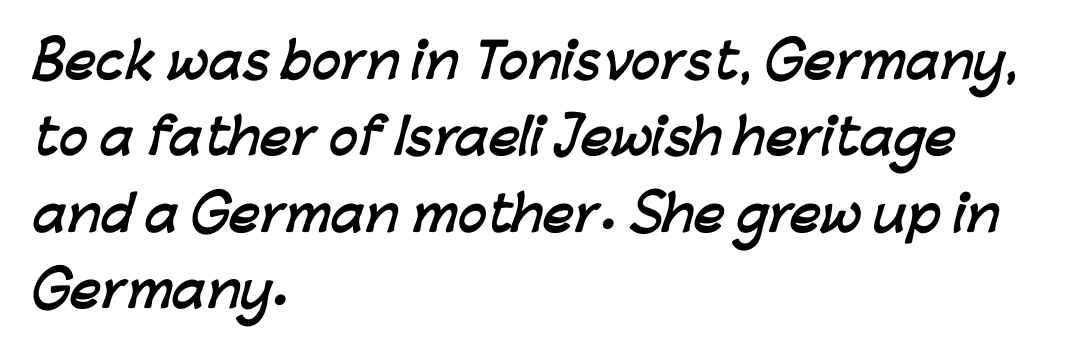
Tracking here is standard; glyphs follow each other at the usual distance. Anything drawn beneath the words? Only blank space. Notice how the passage keeps a crisp vertical edge on the left only. Examine the stroke ends and you'll find no serifs.
